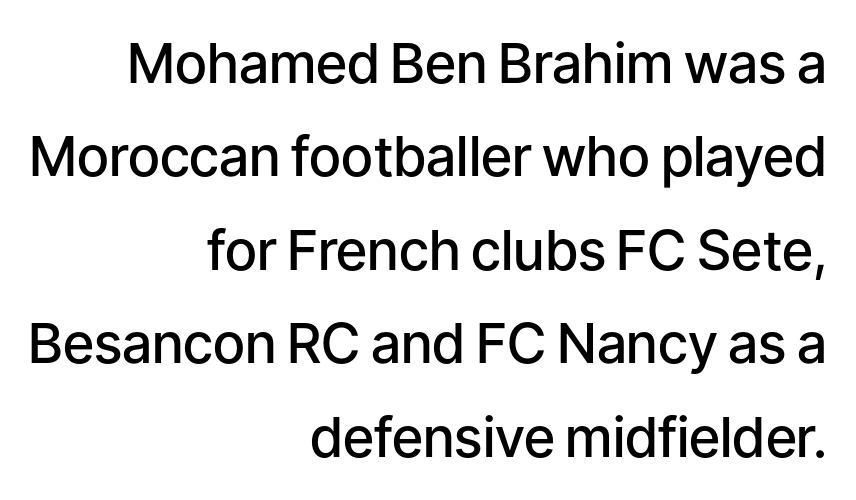
Q: Is the text bold? A: Semi-bold.
Q: Is the text italic (slanted)? A: No, it is upright.
Q: Is the typeface a serif or a sans-serif typeface? A: Sans-serif.
Q: Is the text underlined? A: No.
Q: How is the paragraph aligned? A: Right-aligned.
Q: Is the spacing between letters normal or unusually wide? A: Normal.
Q: Is the spacing between lines tight, normal or loose? A: Normal.
Q: Width (condensed, normal, or wide)? A: Normal.
Q: Stroke contrast? A: Low.
Q: x-height? A: Medium.
Q: Monospaced? A: No.
